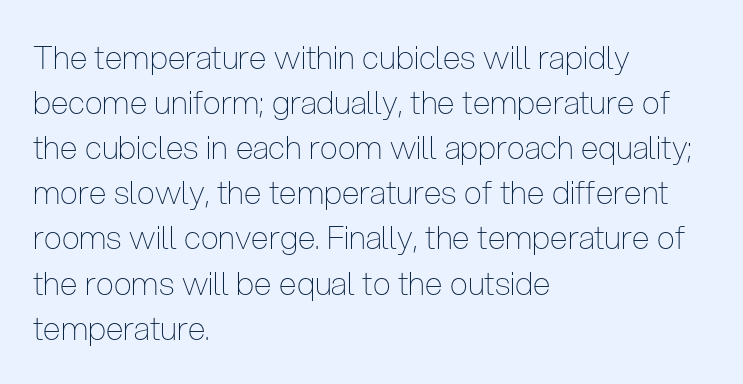
Just letters on the line, the space beneath them empty. A sans-serif font was chosen for this passage. Vertical stems look standard width or narrower in stroke. The rendering uses natural spacing where letterforms have individual widths.
